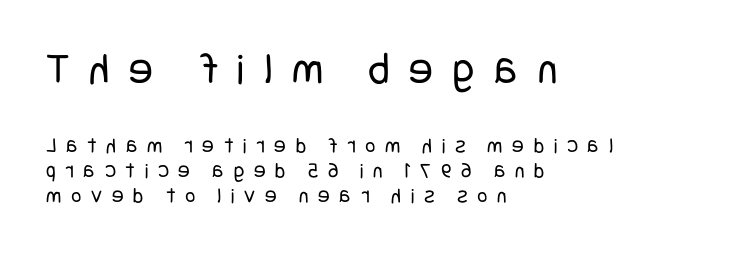
The lettering holds an erect, upright posture throughout. A student would notice the top passage is typeset larger than what follows. The baseline area is clear. The ragged edge is on the right, which tells us the setting is flush left. The space between consecutive lines is stingy.
